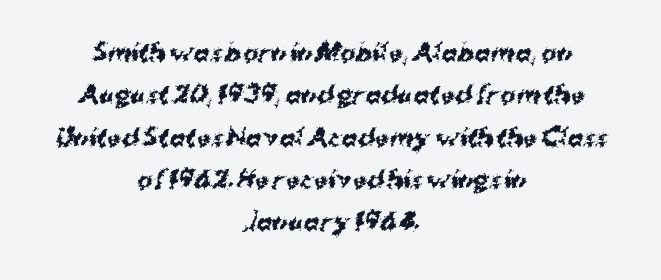
Anything drawn beneath the words? Only blank space. Between one letter and the next there's only the usual sliver of space. Notice how the passage keeps no hard edge, just a central spine. Heft: maximum for text — a bold.
